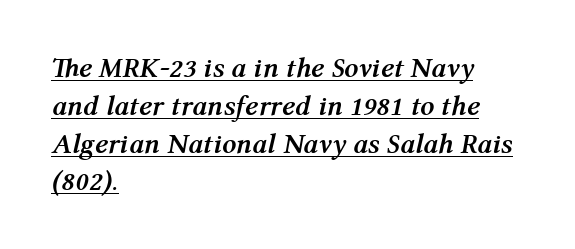
Has an underline been added? It has. Each letter keeps its own natural width here, so spacing adapts to shape. Quick note: interline space is typical. The type is set solid horizontally, with unmodified tracking. You can tell it's italic because the verticals aren't actually vertical. A full-strength bold gives these letters their thick strokes.
